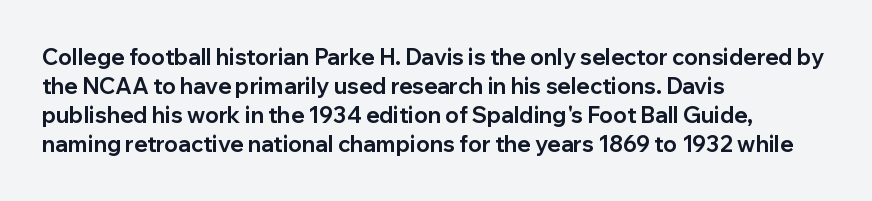
I'd describe the lettering as bold — thick and assertive. Line starts are locked; line ends wander. Nope, not italic — everything's standing straight. Only glyphs here, with clear space below each row.
